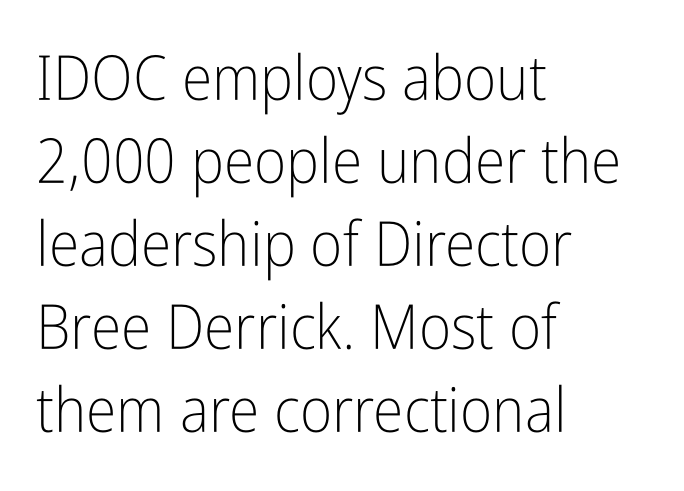
{"serif": "no", "italic": "no", "bold": "no", "weight": "light", "width": "condensed", "stroke_contrast": "low", "x_height": "medium", "monospaced": "no", "underline": "no", "align": "left", "line_spacing": "normal", "line_spacing_ratio": 1.34, "letter_spacing": "normal", "letter_spacing_em": 0.0, "glyph_px": 62}
